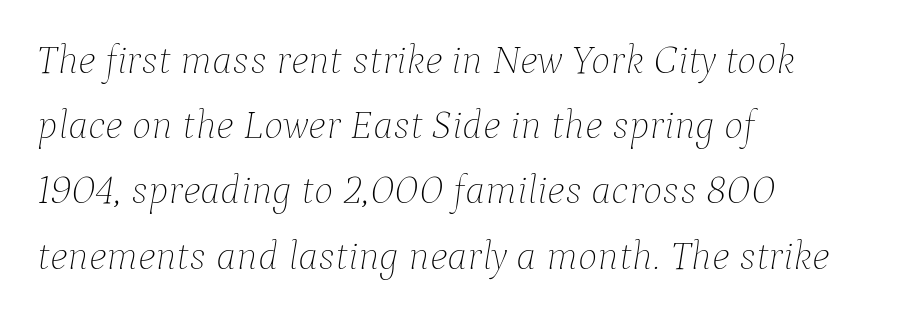
Layout note: lines flush left. Heaviness? Minimal to ordinary, like unemphasized prose. Each row of text sits above clean, open space. When letters slant like this, we call the style italic. Each new line begins a customary step beneath the previous one.
